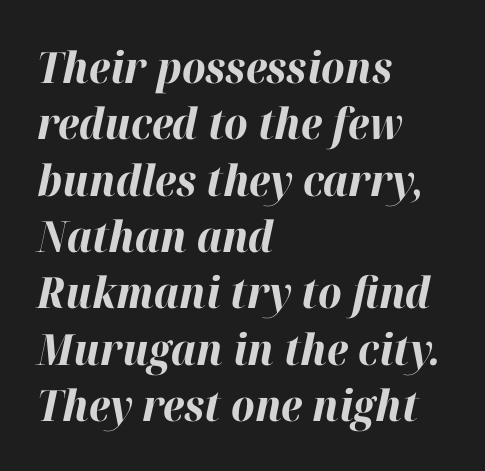
Q: Is the text bold? A: Yes.
Q: Is the text italic (slanted)? A: Yes, it leans right by about 12 degrees.
Q: Is the text underlined? A: No.
Q: How is the paragraph aligned? A: Left-aligned.
Q: Is the spacing between letters normal or unusually wide? A: Normal.
Q: Is the spacing between lines tight, normal or loose? A: Normal.
Q: Width (condensed, normal, or wide)? A: Normal.
Q: Stroke contrast? A: High.
Q: x-height? A: Medium.
Q: Monospaced? A: No.
